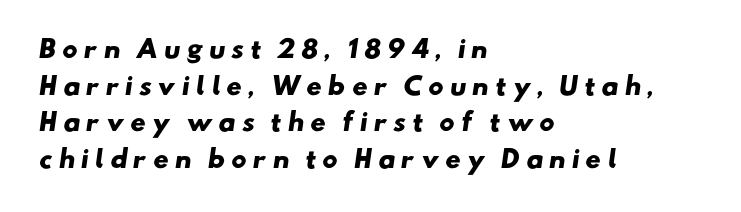
{"bold": "yes", "underline": "no", "align": "left", "line_spacing": "normal", "line_spacing_ratio": 1.53, "letter_spacing": "wide", "letter_spacing_em": 0.24, "glyph_px": 24}
